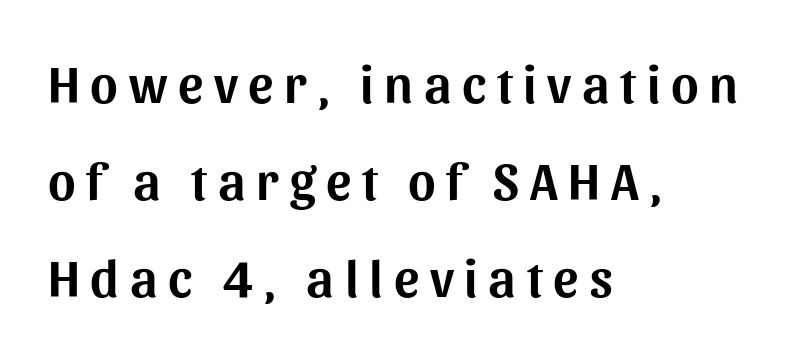
The tracking reads as deliberately expanded to a designer's eye. Each letter's strokes conclude bluntly, with no projecting serifs. A bare baseline throughout the passage. You can tell it's not italic because the verticals are truly vertical.
